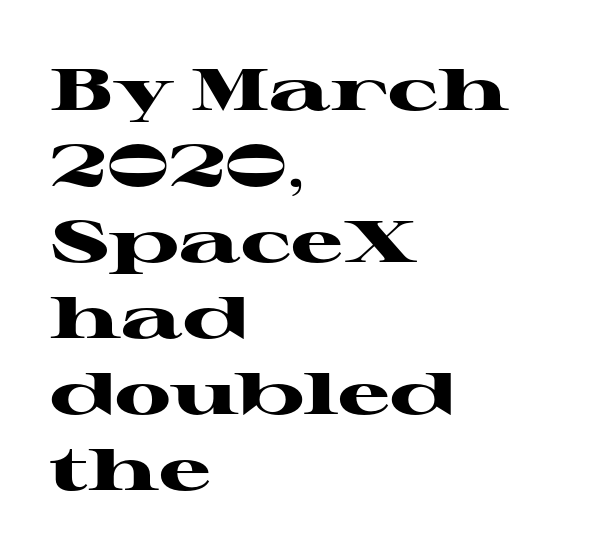
The image shows 58 px heavy, wide serif type, upright; set left-aligned, normal line spacing (1.31x), normal letter spacing, not underlined; high stroke contrast and a medium x-height.
